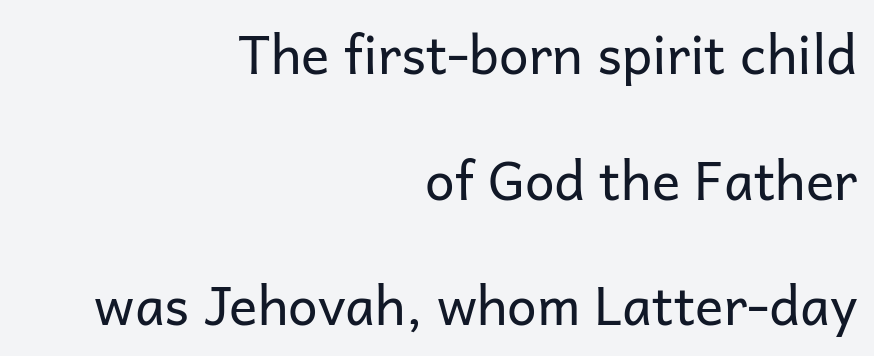
Honestly, the letter spacing is just normal — you wouldn't notice it. The glyphs in this specimen are sans serif. This block would shrink considerably if given ordinary leading; it's expanded now. Rendered with straight, roman letterforms. The passage shown is not bold in any degree.
